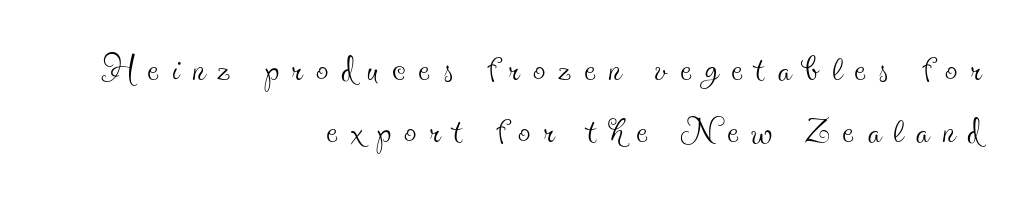
Q: Is the text bold? A: No.
Q: Is the typeface a serif or a sans-serif typeface? A: Serif.
Q: Is the text underlined? A: No.
Q: How is the paragraph aligned? A: Right-aligned.
Q: Is the spacing between letters normal or unusually wide? A: Unusually wide.
Q: Is the spacing between lines tight, normal or loose? A: Normal.
Q: Width (condensed, normal, or wide)? A: Condensed.
Q: x-height? A: Small.
Q: Monospaced? A: No.
